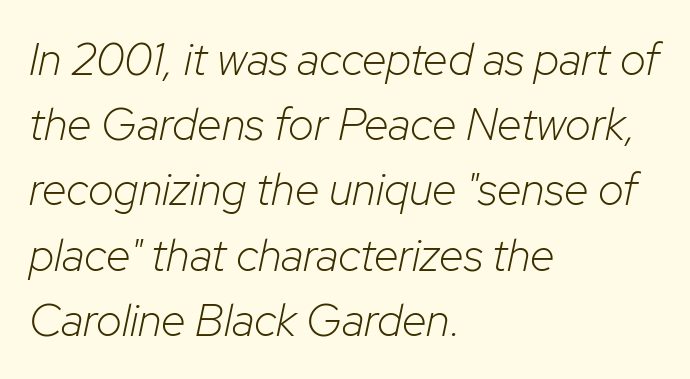
Q: Is the text bold? A: No.
Q: Is the text italic (slanted)? A: Yes, it leans right by about 12 degrees.
Q: Is the text underlined? A: No.
Q: How is the paragraph aligned? A: Left-aligned.
Q: Is the spacing between letters normal or unusually wide? A: Normal.
Q: Is the spacing between lines tight, normal or loose? A: Normal.
Q: Width (condensed, normal, or wide)? A: Normal.
Q: Stroke contrast? A: Low.
Q: x-height? A: Medium.
Q: Monospaced? A: No.
